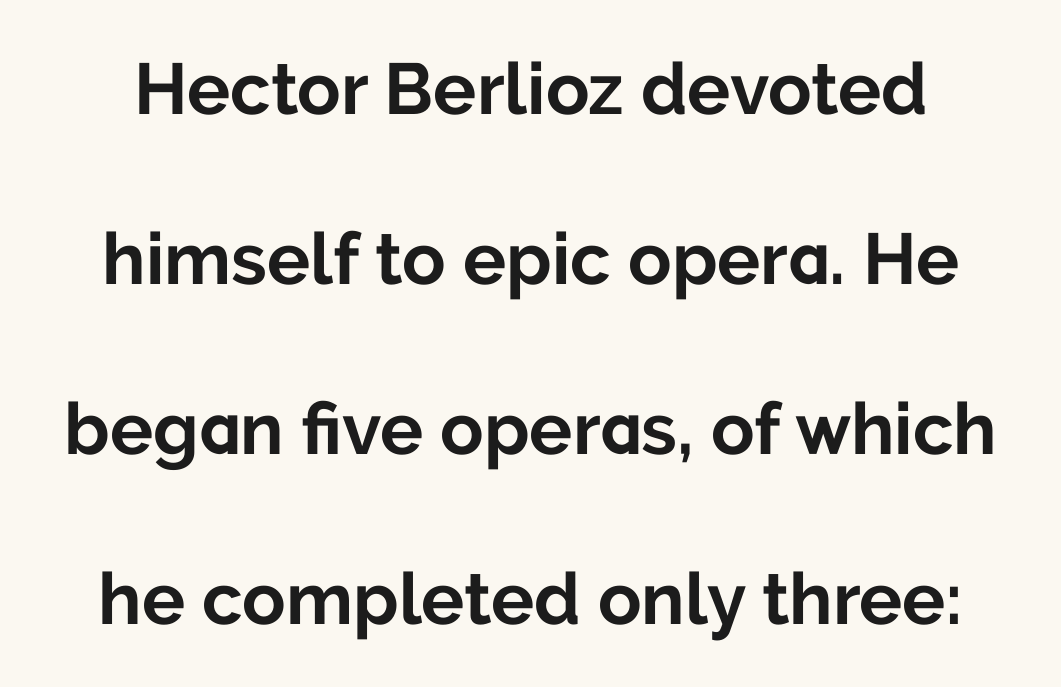
Students, observe: this is what heavily led, spacious text looks like. Thick stems and heavy bowls — unmistakably bold. Note the varied advance widths — an 'i' is clearly narrower than an 'm'. Between one letter and the next there's only the usual sliver of space. This is sans-serif lettering, the kind often seen on screens and signage.
